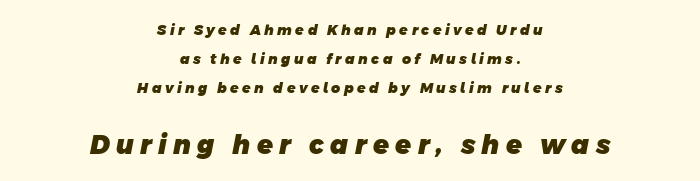
{"bold": "yes", "underline": "no", "align": "center", "line_spacing": "loose", "line_spacing_ratio": 2.07, "letter_spacing": "wide", "letter_spacing_em": 0.24, "larger_block": "second", "size_ratio": 1.86, "glyph_px": 26}
